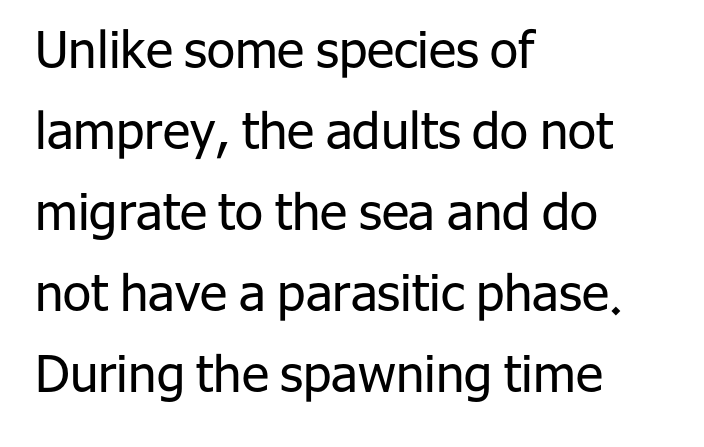
The image shows 51 px regular-weight sans-serif type, upright; set left-aligned, normal line spacing (1.59x), normal letter spacing, not underlined; low stroke contrast and a medium x-height.
